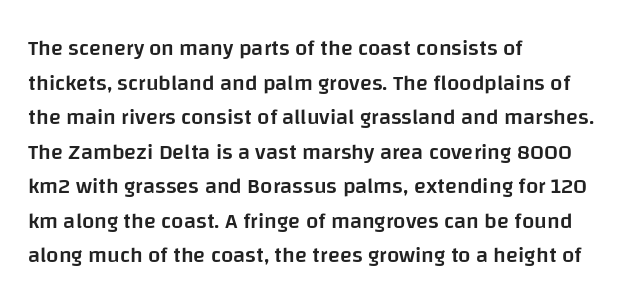
Q: Is the text bold? A: Semi-bold.
Q: Is the text italic (slanted)? A: No, it is upright.
Q: Is the text underlined? A: No.
Q: How is the paragraph aligned? A: Left-aligned.
Q: Is the spacing between letters normal or unusually wide? A: Normal.
Q: Is the spacing between lines tight, normal or loose? A: Normal.
